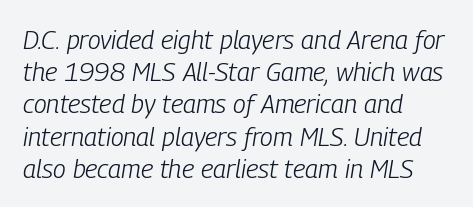
Q: Is the text bold? A: No.
Q: Is the text italic (slanted)? A: Yes, it leans right by about 9 degrees.
Q: Is the text underlined? A: No.
Q: How is the paragraph aligned? A: Left-aligned.
Q: Is the spacing between letters normal or unusually wide? A: Normal.
